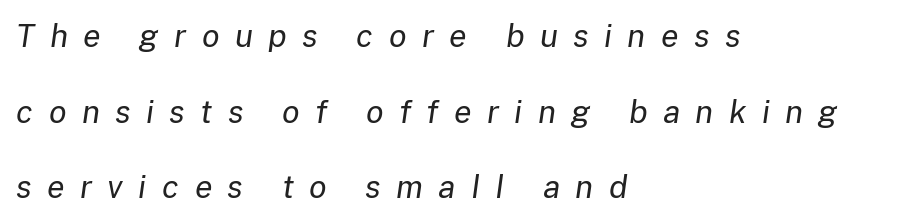
Q: Is the text bold? A: No.
Q: Is the text italic (slanted)? A: Yes, it leans right by about 8 degrees.
Q: Is the text underlined? A: No.
Q: How is the paragraph aligned? A: Left-aligned.
Q: Is the spacing between letters normal or unusually wide? A: Unusually wide.
Q: Is the spacing between lines tight, normal or loose? A: Loose.
Q: Width (condensed, normal, or wide)? A: Normal.
Q: Stroke contrast? A: Low.
Q: x-height? A: Medium.
Q: Monospaced? A: No.
